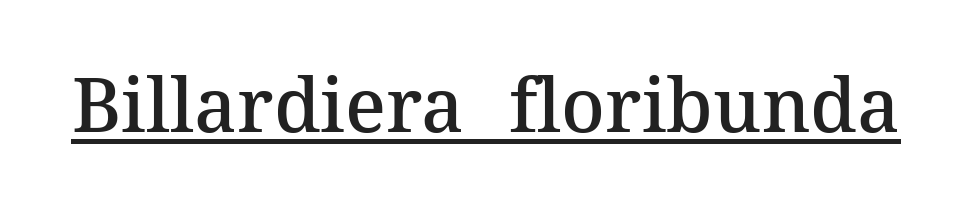
Q: Is the text bold? A: Semi-bold.
Q: Is the text italic (slanted)? A: No, it is upright.
Q: Is the typeface a serif or a sans-serif typeface? A: Serif.
Q: Is the text underlined? A: Yes.
Q: Is the spacing between letters normal or unusually wide? A: Normal.
Q: Width (condensed, normal, or wide)? A: Normal.
Q: Stroke contrast? A: Medium.
Q: x-height? A: Medium.
Q: Monospaced? A: No.
